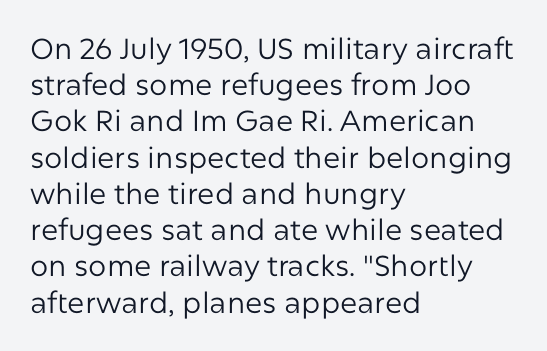
The passage shown is not bold in any degree. This rendering features lettering with no underline. Tall strokes in this sample are plumb rather than angled. Alignment: flush left. Notice how descenders clear the ascenders below comfortably — that's standard leading.
